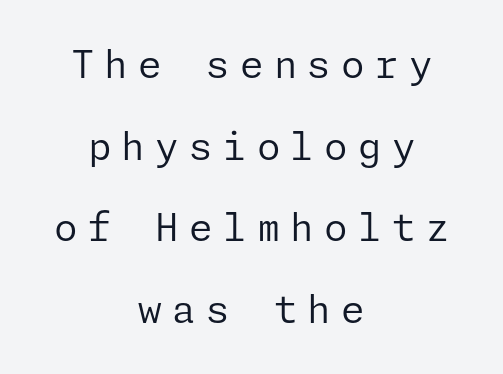
{"serif": "no", "italic": "no", "bold": "no", "weight": "regular", "width": "normal", "stroke_contrast": "low", "x_height": "medium", "underline": "no", "align": "center", "line_spacing": "loose", "line_spacing_ratio": 2.15, "letter_spacing": "wide", "letter_spacing_em": 0.27, "glyph_px": 38}
